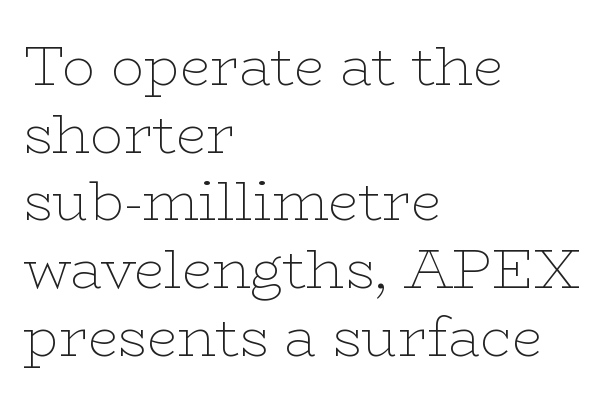
Clear beneath every line of the passage. Leftover space on each line is placed entirely after the last word. A quiet, ordinary-to-light weight characterises the typeface. These lines are rendered in a variable-pitch font.
